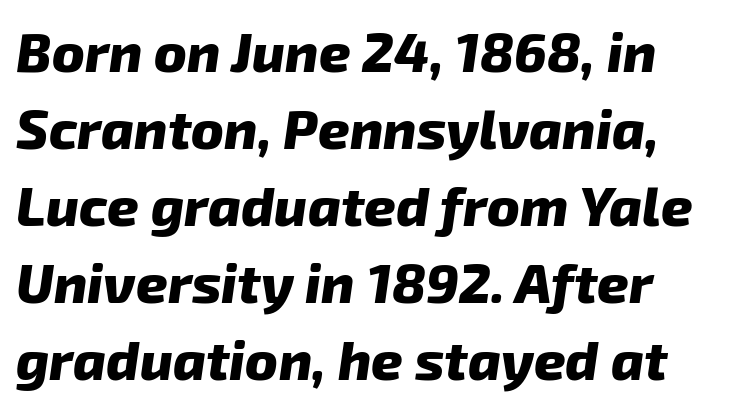
Here the designer chose a conventional face with non-uniform glyph widths. The block of text has a typical density, with ordinary space between rows. Plain, unruled lines of type. You can tell from the bare stems that sans-serif type was used. A full-strength bold gives these letters their thick strokes.
